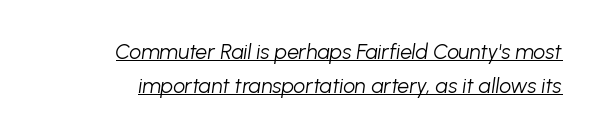
Q: Is the text bold? A: No.
Q: Is the text italic (slanted)? A: Yes, it leans right by about 8 degrees.
Q: Is the text underlined? A: Yes.
Q: Is the spacing between letters normal or unusually wide? A: Normal.
Q: Is the spacing between lines tight, normal or loose? A: Normal.
